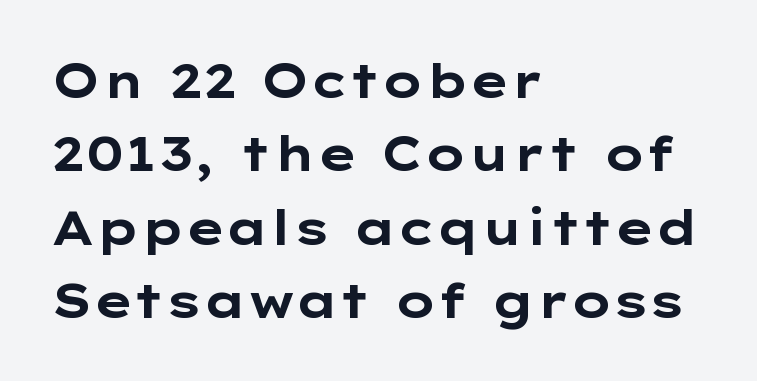
The image shows 47 px bold, wide sans-serif type, upright; set left-aligned, normal line spacing (1.56x), normal letter spacing, not underlined; low stroke contrast and a medium x-height.
